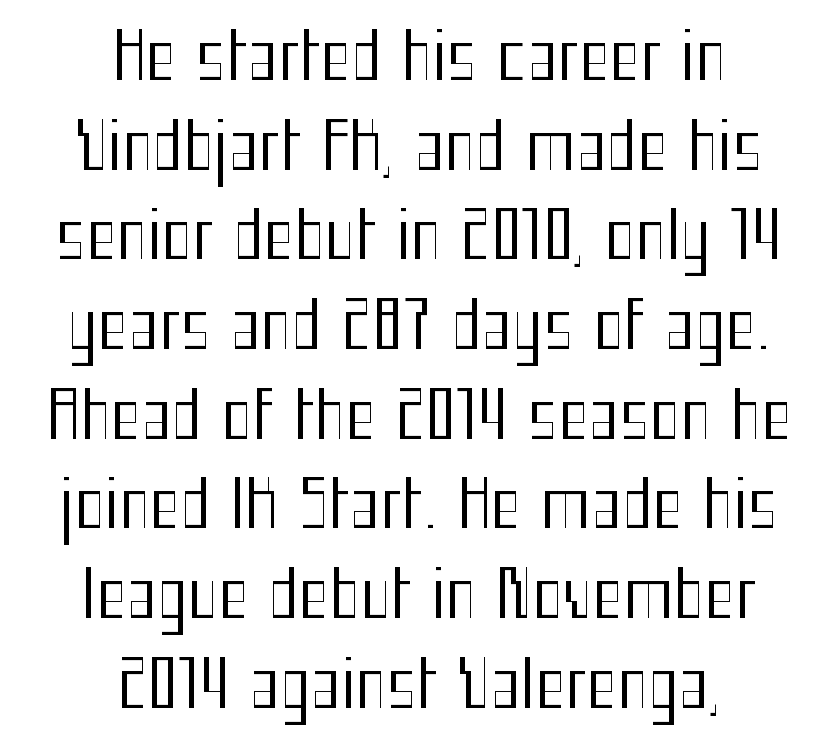
Q: Is the text bold? A: No.
Q: Is the text italic (slanted)? A: No, it is upright.
Q: Is the typeface a serif or a sans-serif typeface? A: Sans-serif.
Q: Is the text underlined? A: No.
Q: How is the paragraph aligned? A: Centered.
Q: Is the spacing between letters normal or unusually wide? A: Normal.
Q: Is the spacing between lines tight, normal or loose? A: Normal.
Q: Width (condensed, normal, or wide)? A: Condensed.
Q: Stroke contrast? A: Medium.
Q: x-height? A: Medium.
Q: Monospaced? A: No.
